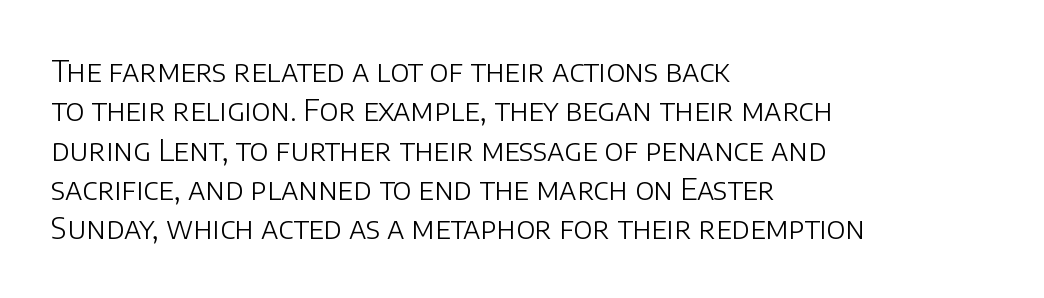
{"serif": "no", "italic": "no", "bold": "no", "weight": "light", "width": "normal", "stroke_contrast": "low", "x_height": "large", "monospaced": "no", "underline": "no", "align": "left", "line_spacing": "normal", "line_spacing_ratio": 1.31, "letter_spacing": "normal", "letter_spacing_em": 0.0, "glyph_px": 30}
